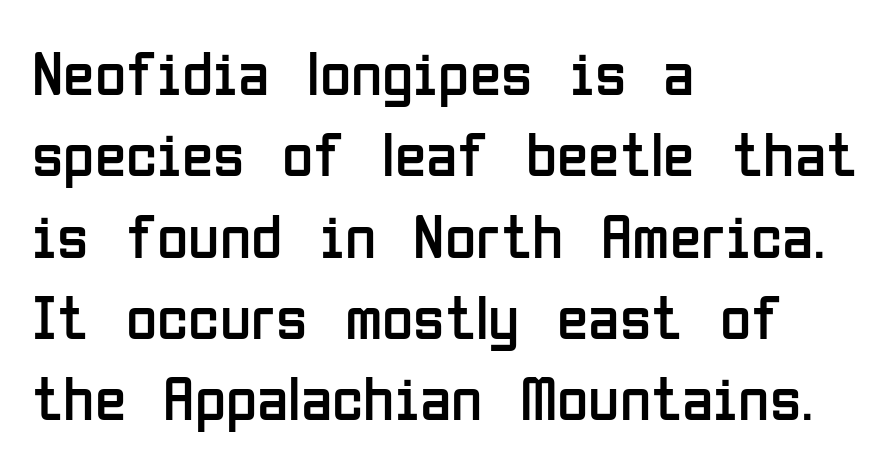
Q: Is the text bold? A: No.
Q: Is the text italic (slanted)? A: No, it is upright.
Q: Is the typeface a serif or a sans-serif typeface? A: Sans-serif.
Q: Is the text underlined? A: No.
Q: How is the paragraph aligned? A: Left-aligned.
Q: Is the spacing between letters normal or unusually wide? A: Normal.
Q: Is the spacing between lines tight, normal or loose? A: Normal.
Q: Width (condensed, normal, or wide)? A: Condensed.
Q: Stroke contrast? A: Low.
Q: x-height? A: Medium.
Q: Monospaced? A: No.
